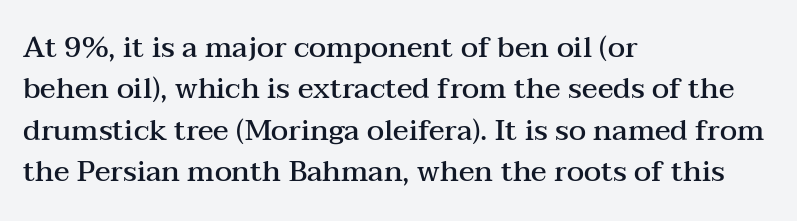
Q: Is the text bold? A: Semi-bold.
Q: Is the text italic (slanted)? A: No, it is upright.
Q: Is the typeface a serif or a sans-serif typeface? A: Serif.
Q: Is the text underlined? A: No.
Q: How is the paragraph aligned? A: Left-aligned.
Q: Is the spacing between letters normal or unusually wide? A: Normal.
Q: Is the spacing between lines tight, normal or loose? A: Normal.
Q: Width (condensed, normal, or wide)? A: Wide.
Q: Stroke contrast? A: Medium.
Q: x-height? A: Medium.
Q: Monospaced? A: No.
